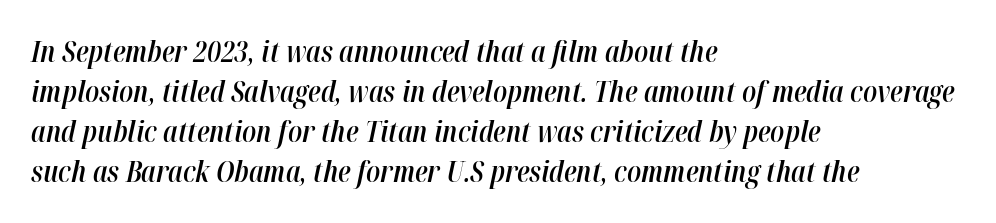
{"italic": "yes", "lean": "right", "slant_degrees": 12, "bold": "semi", "weight": "semibold", "width": "condensed", "stroke_contrast": "high", "x_height": "medium", "monospaced": "no", "underline": "no", "align": "left", "line_spacing": "normal", "line_spacing_ratio": 1.38, "letter_spacing": "normal", "letter_spacing_em": 0.0, "glyph_px": 29}
